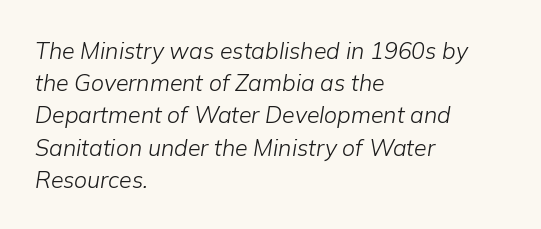
The image shows 23 px text type, italic (leaning right); set left-aligned, normal line spacing (1.4x), normal letter spacing, not underlined.
